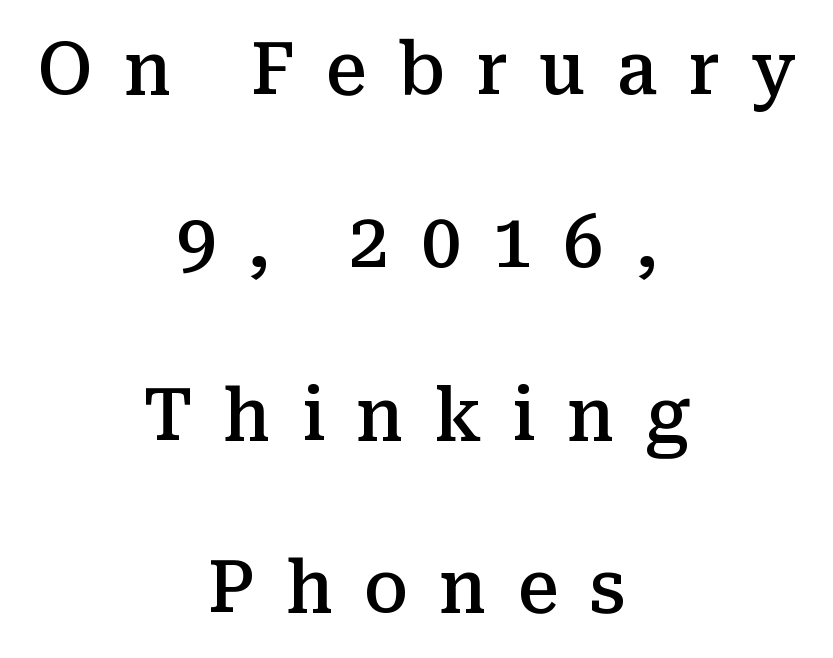
{"serif": "yes", "italic": "no", "bold": "semi", "weight": "semibold", "width": "normal", "stroke_contrast": "medium", "x_height": "medium", "monospaced": "no", "underline": "no", "align": "center", "line_spacing": "loose", "line_spacing_ratio": 2.4, "letter_spacing": "wide", "letter_spacing_em": 0.43, "glyph_px": 72}
